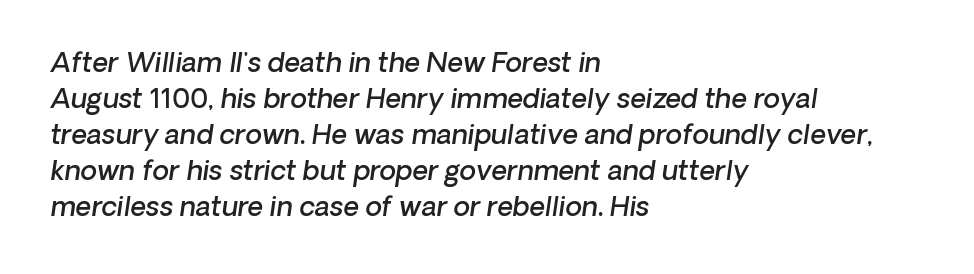
The image shows 27 px text type, italic (leaning right); set left-aligned, normal line spacing (1.33x), normal letter spacing, not underlined.
